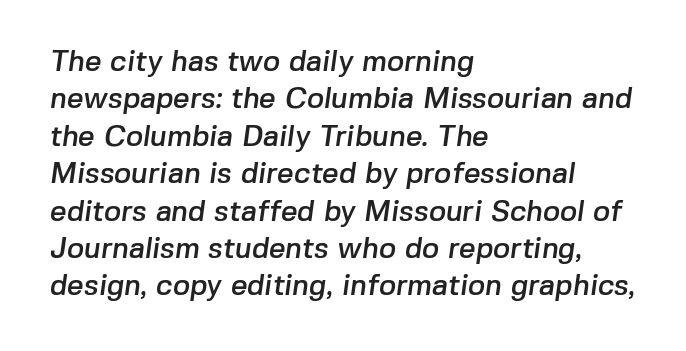
Q: Is the typeface a serif or a sans-serif typeface? A: Sans-serif.
Q: Is the text underlined? A: No.
Q: How is the paragraph aligned? A: Left-aligned.
Q: Is the spacing between letters normal or unusually wide? A: Normal.
Q: Is the spacing between lines tight, normal or loose? A: Normal.
Q: Width (condensed, normal, or wide)? A: Normal.
Q: Stroke contrast? A: Low.
Q: x-height? A: Medium.
Q: Monospaced? A: No.
